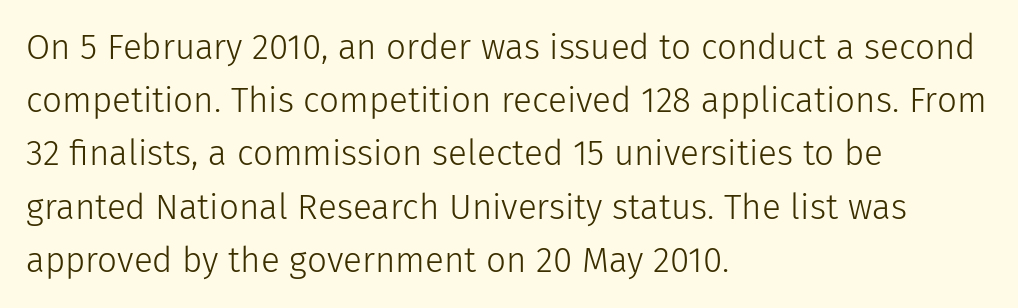
The baseline area is clear. Students, observe: this is what conventionally led text looks like. The rag falls on the right side of this text block. Note the varied advance widths — an 'i' is clearly narrower than an 'm'. The letters stand straight up with perfectly vertical stems.
